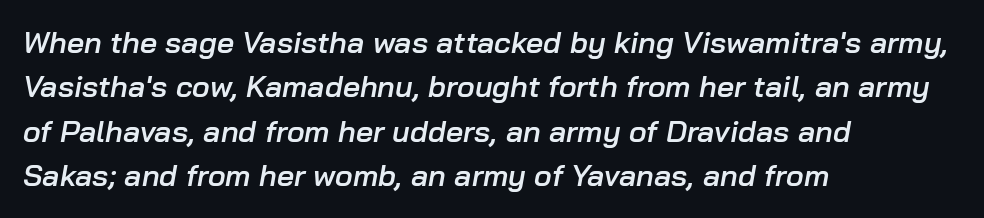
{"italic": "yes", "lean": "right", "slant_degrees": 10, "bold": "semi", "weight": "semibold", "width": "normal", "stroke_contrast": "low", "x_height": "medium", "monospaced": "no", "underline": "no", "align": "left", "line_spacing": "normal", "line_spacing_ratio": 1.48, "letter_spacing": "normal", "letter_spacing_em": 0.0, "glyph_px": 30}
